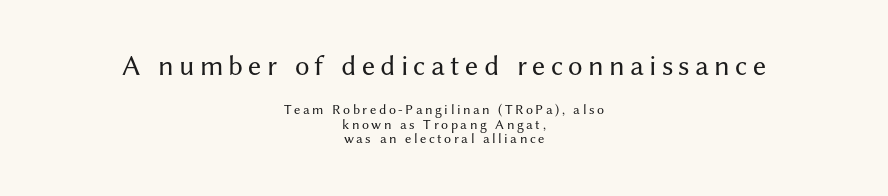
This is sans-serif lettering, the kind often seen on screens and signage. Closely set lines give the paragraph a compact silhouette. The upper block of text is set noticeably larger than the block beneath it. Words float on clear page, feet unadorned.
